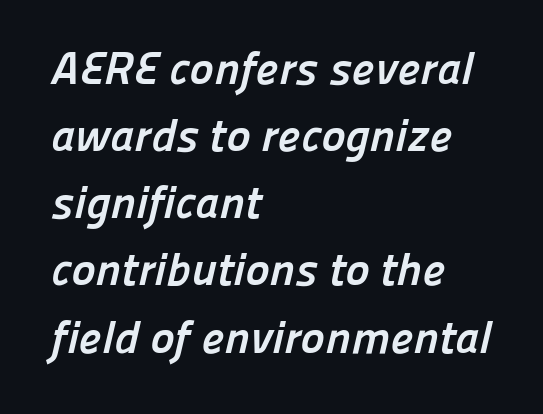
Is this a fixed-width face? No — the glyphs have proportional, varying widths. Compared with an ordinary text face, these strokes are far heavier — a full bold. Nothing unusual about the tracking: characters are spaced as the font intends. The rendering shows plain stroke endings on the letterforms — a sans-serif design. Interline gaps are of average width in this sample.
